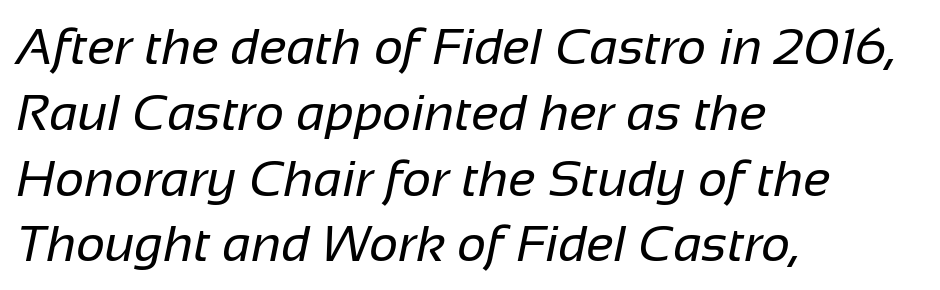
{"serif": "no", "bold": "no", "weight": "regular", "width": "normal", "stroke_contrast": "low", "x_height": "medium", "monospaced": "no", "underline": "no", "align": "left", "line_spacing": "normal", "line_spacing_ratio": 1.29, "letter_spacing": "normal", "letter_spacing_em": 0.0, "glyph_px": 51}
